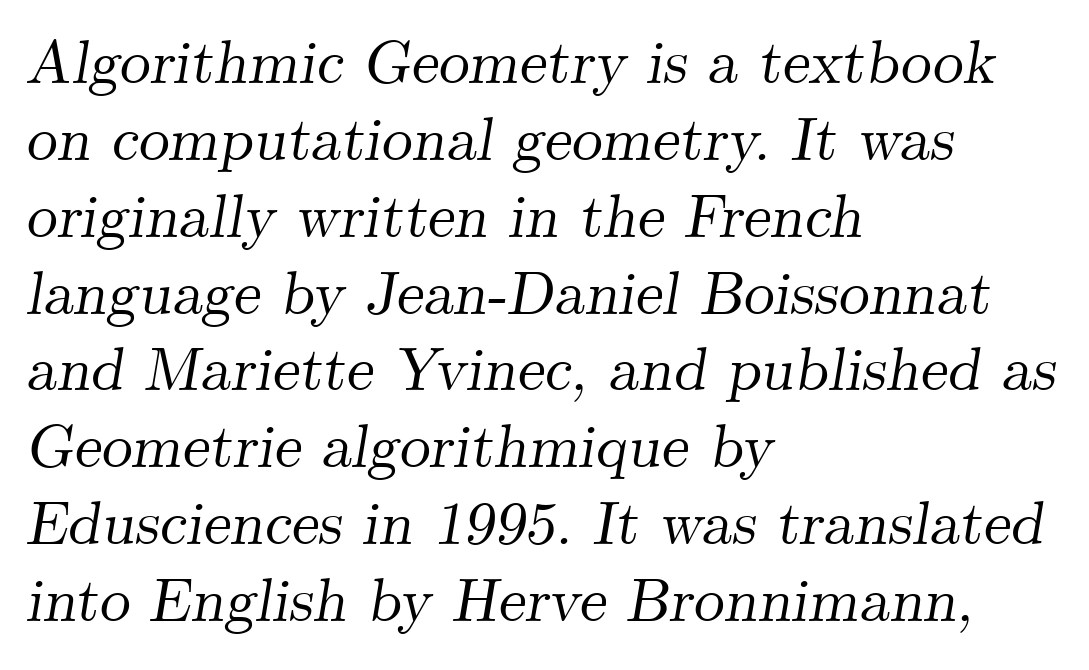
The image shows 61 px serif type, italic (leaning right); set left-aligned, normal line spacing (1.26x), normal letter spacing, not underlined; medium stroke contrast and a small x-height.
